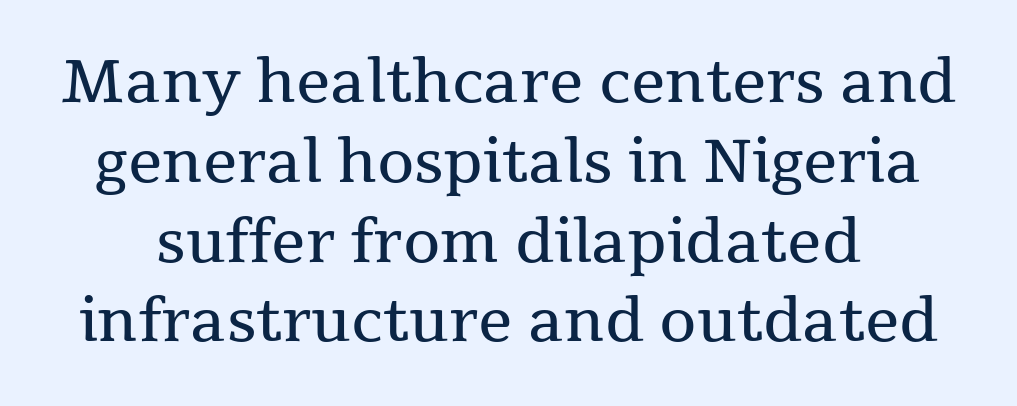
Q: Is the text bold? A: No.
Q: Is the text italic (slanted)? A: No, it is upright.
Q: Is the typeface a serif or a sans-serif typeface? A: Serif.
Q: Is the text underlined? A: No.
Q: Is the spacing between letters normal or unusually wide? A: Normal.
Q: Is the spacing between lines tight, normal or loose? A: Normal.
Q: Width (condensed, normal, or wide)? A: Normal.
Q: Stroke contrast? A: Medium.
Q: x-height? A: Medium.
Q: Monospaced? A: No.
